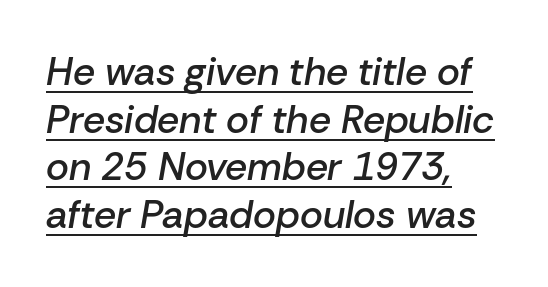
Slant detected: the letters are inclined. These characters rest on top of a visible drawn line. Firm but not heavy-handed strokes: this text is semibold. The rag falls on the right side of this text block.
